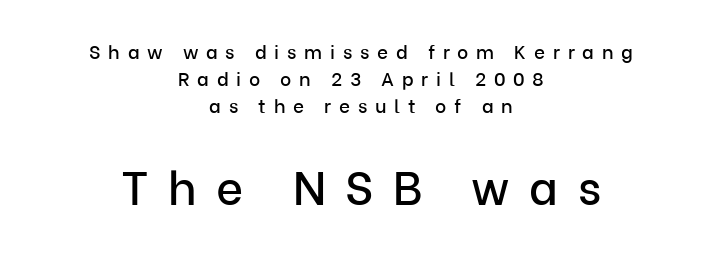
The rendering uses natural spacing where letterforms have individual widths. Line starts and ends both wander, symmetrically. Type size steps up from the first block to the second. Compared with typical paragraphs, the rows here are spaced about the same.
